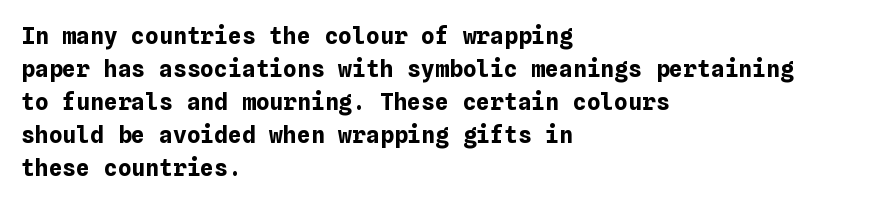
Q: Is the text bold? A: Yes.
Q: Is the text italic (slanted)? A: No, it is upright.
Q: Is the text underlined? A: No.
Q: How is the paragraph aligned? A: Left-aligned.
Q: Is the spacing between letters normal or unusually wide? A: Normal.
Q: Is the spacing between lines tight, normal or loose? A: Normal.
